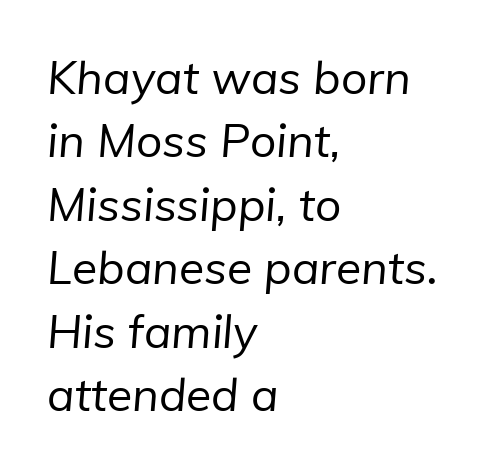
The image shows 46 px regular-weight sans-serif type; set left-aligned, normal line spacing (1.38x), normal letter spacing, not underlined; low stroke contrast and a medium x-height.
